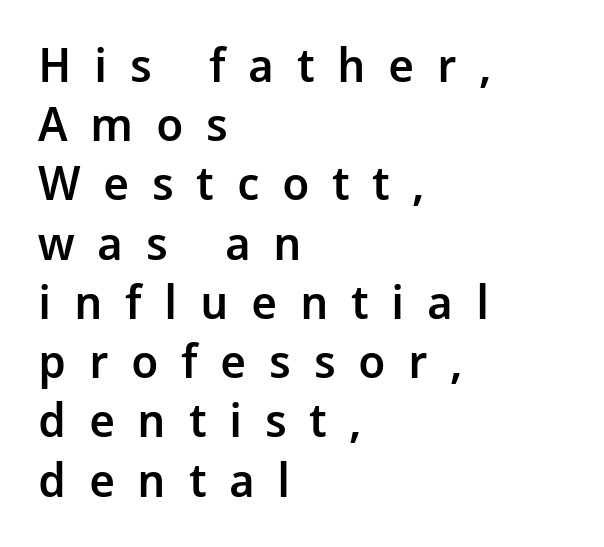
Q: Is the text bold? A: Semi-bold.
Q: Is the text italic (slanted)? A: No, it is upright.
Q: Is the typeface a serif or a sans-serif typeface? A: Sans-serif.
Q: Is the text underlined? A: No.
Q: How is the paragraph aligned? A: Left-aligned.
Q: Is the spacing between letters normal or unusually wide? A: Unusually wide.
Q: Is the spacing between lines tight, normal or loose? A: Normal.
Q: Width (condensed, normal, or wide)? A: Normal.
Q: Stroke contrast? A: Low.
Q: x-height? A: Medium.
Q: Monospaced? A: No.
